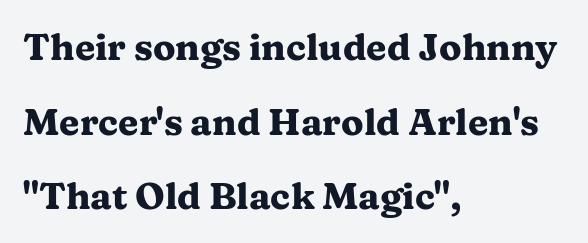
{"serif": "yes", "italic": "no", "bold": "yes", "weight": "heavy", "width": "wide", "stroke_contrast": "medium", "x_height": "medium", "monospaced": "no", "underline": "no", "align": "left", "line_spacing": "loose", "line_spacing_ratio": 2.02, "letter_spacing": "normal", "letter_spacing_em": 0.0, "glyph_px": 37}
